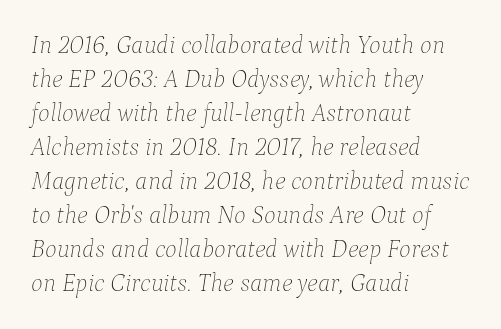
{"italic": "yes", "lean": "right", "slant_degrees": 9, "bold": "no", "underline": "no", "align": "left", "line_spacing": "normal", "line_spacing_ratio": 1.36, "letter_spacing": "normal", "letter_spacing_em": 0.0, "glyph_px": 25}
